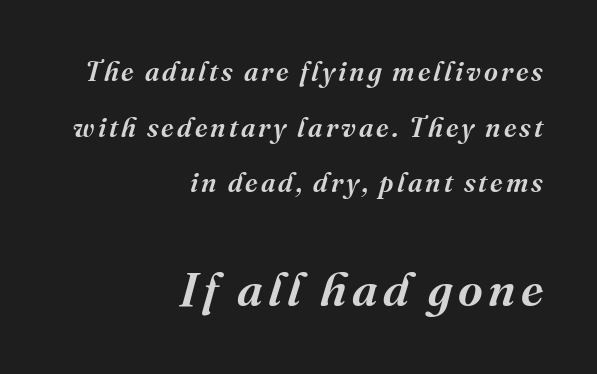
{"serif": "yes", "italic": "yes", "lean": "right", "slant_degrees": 16, "width": "normal", "stroke_contrast": "medium", "x_height": "medium", "monospaced": "no", "underline": "no", "align": "right", "line_spacing": "loose", "line_spacing_ratio": 2.06, "larger_block": "second", "size_ratio": 1.78, "glyph_px": 48}
